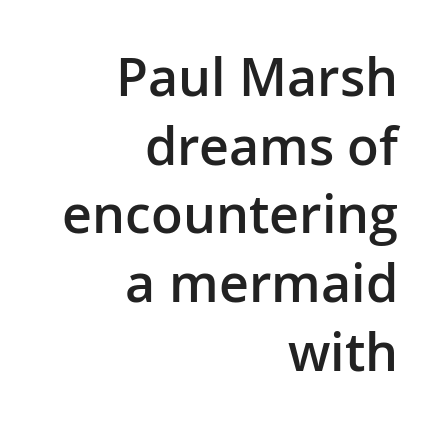
The image shows 52 px semibold sans-serif type, upright; set right-aligned, normal line spacing (1.32x), normal letter spacing, not underlined; low stroke contrast and a medium x-height.
